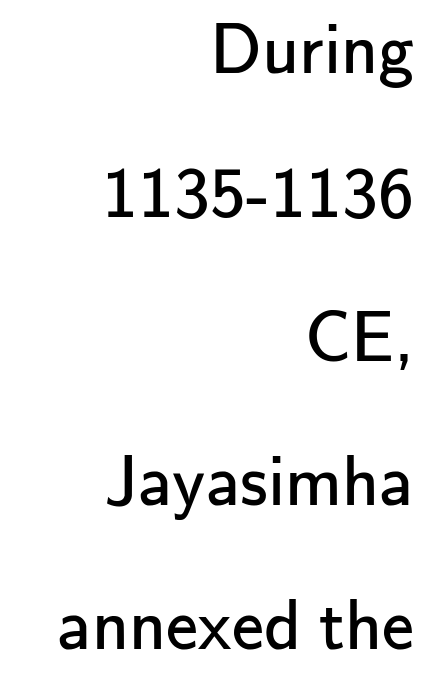
The tracking reads as untouched default to a designer's eye. The face looks like a standard text weight, possibly lighter. A roman cut, with each character standing at attention. The passage shown is typed in a proportional face where columns would drift.
